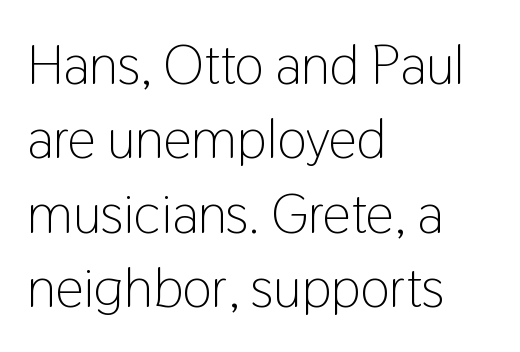
{"serif": "no", "italic": "no", "bold": "no", "weight": "light", "width": "condensed", "stroke_contrast": "low", "x_height": "medium", "monospaced": "no", "underline": "no", "align": "left", "line_spacing": "normal", "line_spacing_ratio": 1.33, "letter_spacing": "normal", "letter_spacing_em": 0.0, "glyph_px": 56}
